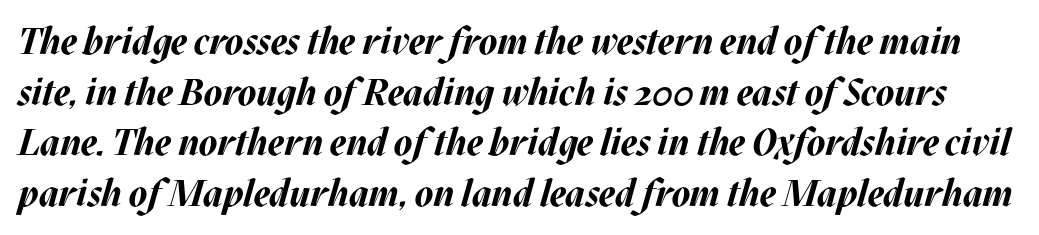
The image shows 37 px bold type, italic (leaning right); set normal line spacing (1.37x), normal letter spacing, not underlined; medium stroke contrast and a large x-height.
